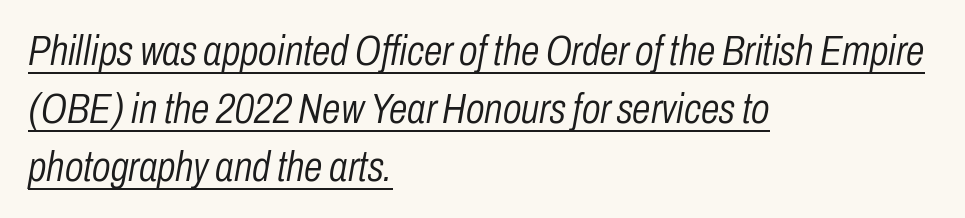
{"italic": "yes", "lean": "right", "slant_degrees": 10, "bold": "no", "weight": "light", "width": "condensed", "stroke_contrast": "low", "x_height": "medium", "monospaced": "no", "underline": "yes", "align": "left", "line_spacing": "normal", "line_spacing_ratio": 1.38, "letter_spacing": "normal", "letter_spacing_em": 0.0, "glyph_px": 42}
